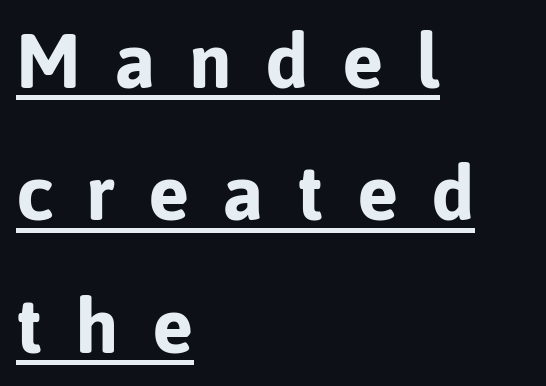
Q: Is the text bold? A: Yes.
Q: Is the text italic (slanted)? A: No, it is upright.
Q: Is the typeface a serif or a sans-serif typeface? A: Sans-serif.
Q: Is the text underlined? A: Yes.
Q: How is the paragraph aligned? A: Left-aligned.
Q: Is the spacing between letters normal or unusually wide? A: Unusually wide.
Q: Width (condensed, normal, or wide)? A: Normal.
Q: Stroke contrast? A: Low.
Q: x-height? A: Medium.
Q: Monospaced? A: No.
